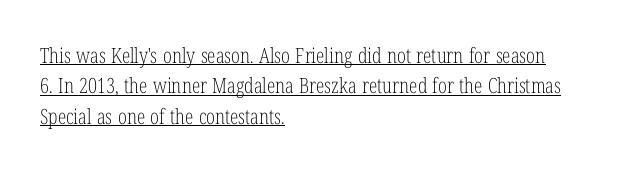
Q: Is the text bold? A: No.
Q: Is the text italic (slanted)? A: No, it is upright.
Q: Is the text underlined? A: Yes.
Q: How is the paragraph aligned? A: Left-aligned.
Q: Is the spacing between letters normal or unusually wide? A: Normal.
Q: Is the spacing between lines tight, normal or loose? A: Normal.
